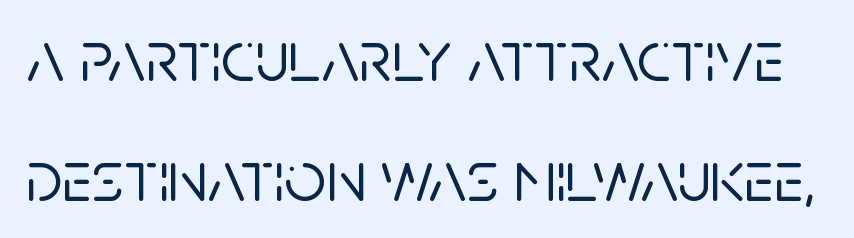
There is no visible air inserted between adjacent glyphs. Regarding serifs, this sample does without them. The zone under the glyphs is completely vacant. Normally led — the rows are evenly, conventionally spaced. Note the varied advance widths — an 'i' is clearly narrower than an 'm'.
